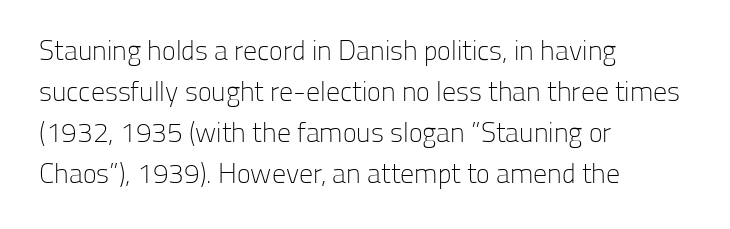
Words appear dense and cohesive because spacing is normal. Line beginnings align vertically; line endings do not. Baseline-to-baseline distance is the conventional proportion of letter height. Stroke thickness stays within the range of a standard reading face or lighter. The glyphs in this specimen are sans serif. The space beneath each line is pristine and unruled.
